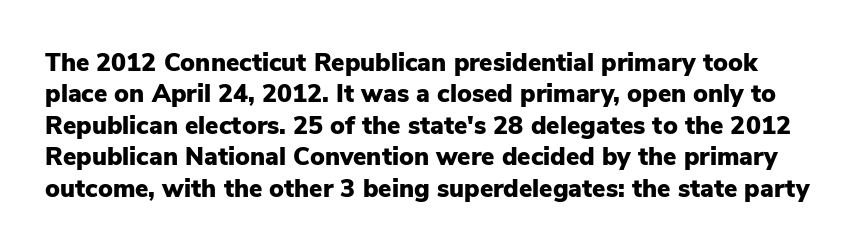
The image shows 25 px bold type, upright; set normal line spacing (1.26x), normal letter spacing, not underlined.
